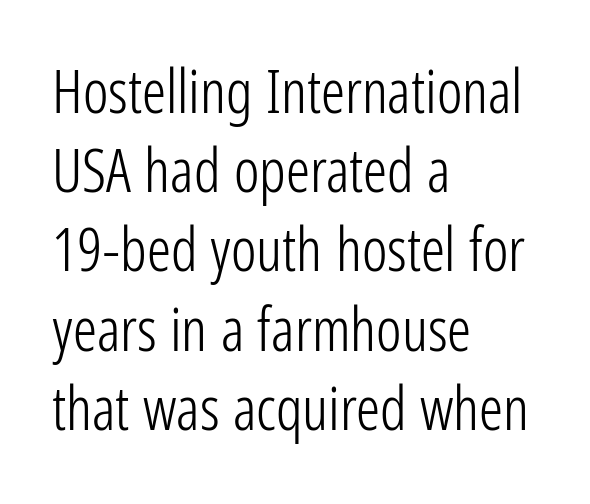
The lines in this sample share a left origin and differ only in where they stop. Glyph-to-glyph distance matches everyday printed text. The specimen omits any rule beneath the text block's lines. The weight tops out at a normal text grade. Note: no serifs on the glyphs.
